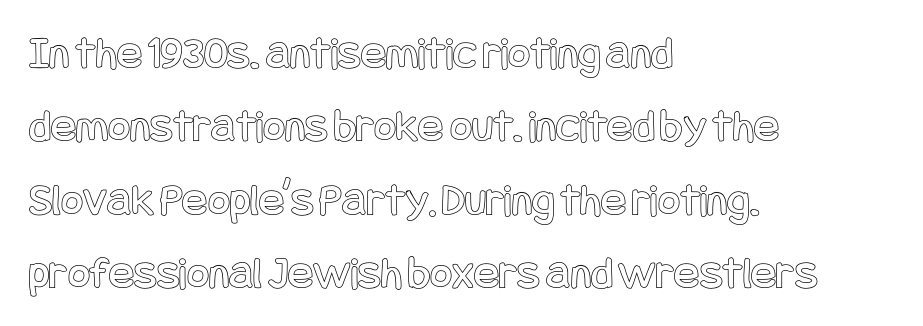
The image shows 47 px condensed type, upright; set left-aligned, normal line spacing (1.56x), normal letter spacing, not underlined; a large x-height.
